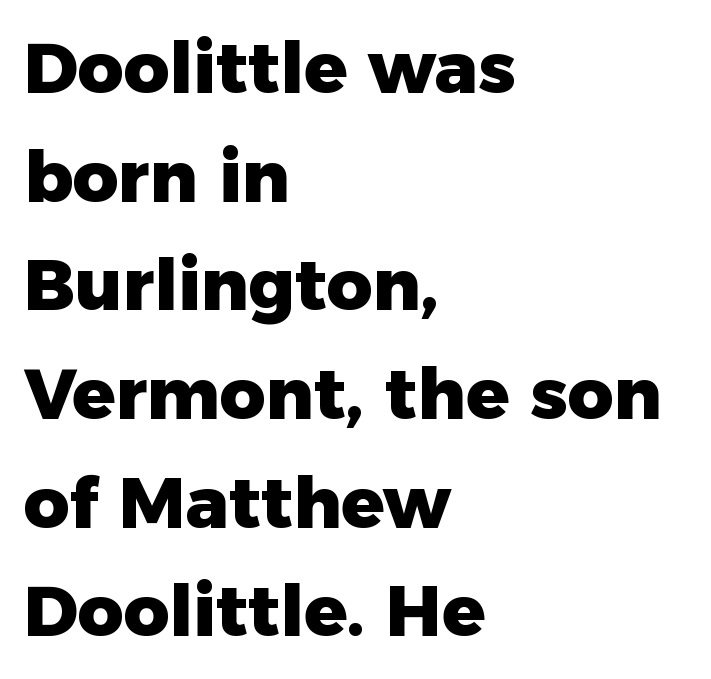
Q: Is the text bold? A: Yes.
Q: Is the text italic (slanted)? A: No, it is upright.
Q: Is the typeface a serif or a sans-serif typeface? A: Sans-serif.
Q: Is the text underlined? A: No.
Q: How is the paragraph aligned? A: Left-aligned.
Q: Is the spacing between letters normal or unusually wide? A: Normal.
Q: Is the spacing between lines tight, normal or loose? A: Normal.
Q: Width (condensed, normal, or wide)? A: Normal.
Q: Stroke contrast? A: Low.
Q: x-height? A: Medium.
Q: Monospaced? A: No.
